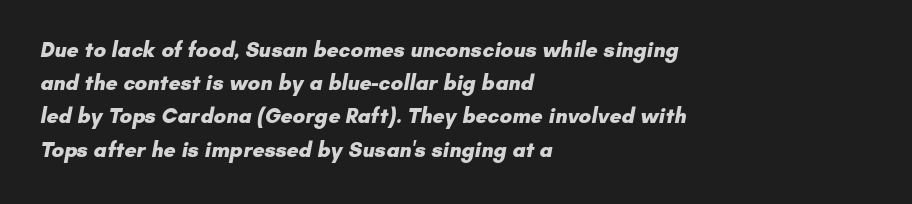
{"bold": "yes", "underline": "no", "align": "left", "line_spacing": "normal", "line_spacing_ratio": 1.58, "letter_spacing": "normal", "letter_spacing_em": 0.0, "glyph_px": 21}
